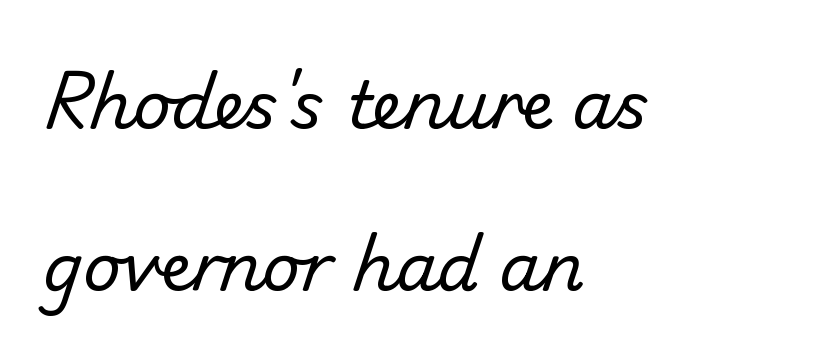
Q: Is the text bold? A: No.
Q: Is the typeface a serif or a sans-serif typeface? A: Sans-serif.
Q: Is the text underlined? A: No.
Q: How is the paragraph aligned? A: Left-aligned.
Q: Is the spacing between letters normal or unusually wide? A: Normal.
Q: Is the spacing between lines tight, normal or loose? A: Loose.
Q: Width (condensed, normal, or wide)? A: Normal.
Q: Stroke contrast? A: Low.
Q: x-height? A: Small.
Q: Monospaced? A: No.
